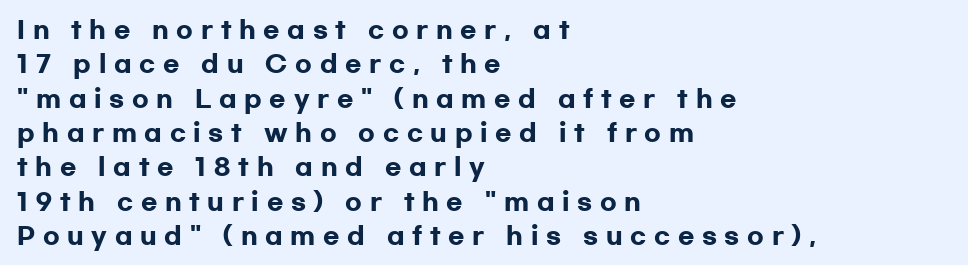
The image shows 24 px bold type, upright; set left-aligned, normal line spacing (1.43x), unusually wide letter spacing (+0.32 em), not underlined.
